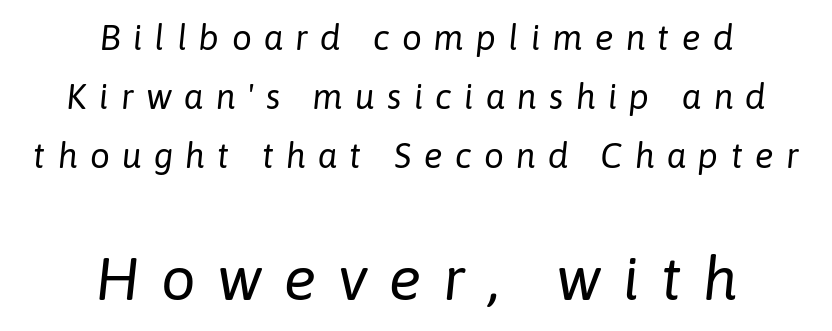
The rows are spaced the way most documents space them. The passage shown leans; its letterforms are oblique. Ink coverage per letter is moderate at most. The letterforms stand isolated, each surrounded by extra space. Note the varied advance widths — an 'i' is clearly narrower than an 'm'. Descenders are the only things crossing below the line.
